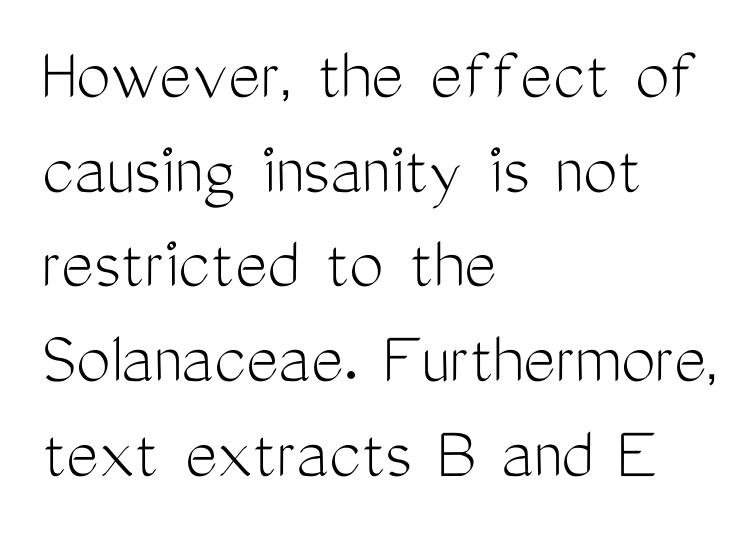
Q: Is the text bold? A: No.
Q: Is the text italic (slanted)? A: No, it is upright.
Q: Is the typeface a serif or a sans-serif typeface? A: Sans-serif.
Q: Is the text underlined? A: No.
Q: How is the paragraph aligned? A: Left-aligned.
Q: Is the spacing between letters normal or unusually wide? A: Normal.
Q: Width (condensed, normal, or wide)? A: Condensed.
Q: Stroke contrast? A: Medium.
Q: x-height? A: Medium.
Q: Monospaced? A: No.
